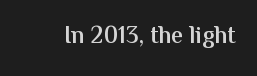
{"italic": "no", "bold": "semi", "underline": "no", "letter_spacing": "normal", "letter_spacing_em": 0.0, "glyph_px": 24}
